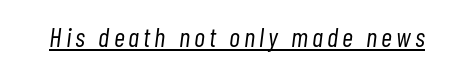
{"italic": "yes", "lean": "right", "slant_degrees": 7, "bold": "no", "underline": "yes", "glyph_px": 27}
